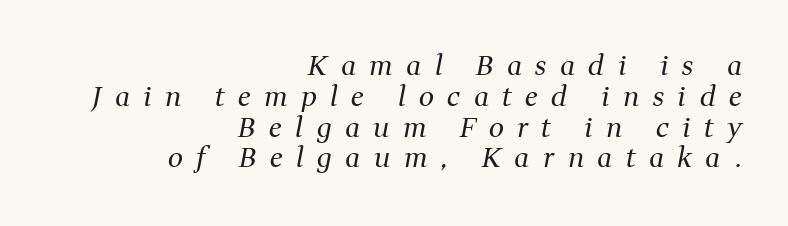
Q: Is the text bold? A: No.
Q: Is the text italic (slanted)? A: Yes, it leans right by about 11 degrees.
Q: Is the text underlined? A: No.
Q: How is the paragraph aligned? A: Right-aligned.
Q: Is the spacing between letters normal or unusually wide? A: Unusually wide.
Q: Is the spacing between lines tight, normal or loose? A: Tight.
